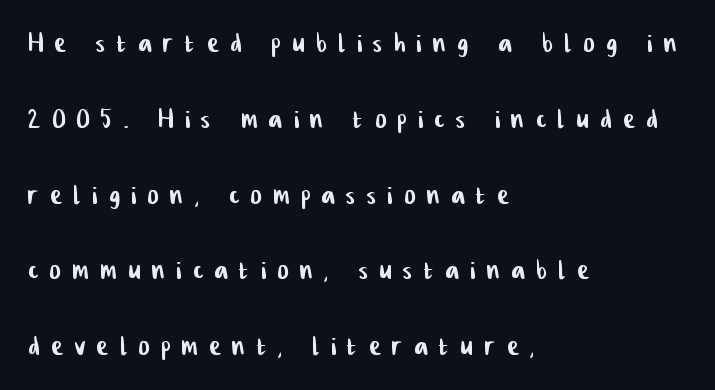
{"serif": "no", "width": "condensed", "stroke_contrast": "low", "x_height": "medium", "monospaced": "no", "underline": "no", "align": "left", "line_spacing": "loose", "line_spacing_ratio": 2.23, "letter_spacing": "wide", "letter_spacing_em": 0.35, "glyph_px": 34}
